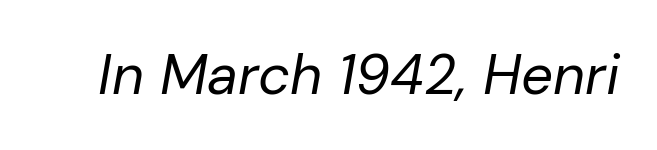
{"italic": "yes", "lean": "right", "slant_degrees": 10, "bold": "no", "weight": "regular", "width": "normal", "stroke_contrast": "low", "x_height": "medium", "monospaced": "no", "underline": "no", "letter_spacing": "normal", "letter_spacing_em": 0.0, "glyph_px": 56}
